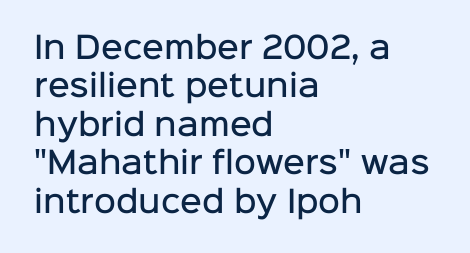
Q: Is the text bold? A: Semi-bold.
Q: Is the text italic (slanted)? A: No, it is upright.
Q: Is the typeface a serif or a sans-serif typeface? A: Sans-serif.
Q: Is the text underlined? A: No.
Q: How is the paragraph aligned? A: Left-aligned.
Q: Is the spacing between letters normal or unusually wide? A: Normal.
Q: Is the spacing between lines tight, normal or loose? A: Normal.
Q: Width (condensed, normal, or wide)? A: Normal.
Q: Stroke contrast? A: Low.
Q: x-height? A: Medium.
Q: Monospaced? A: No.
